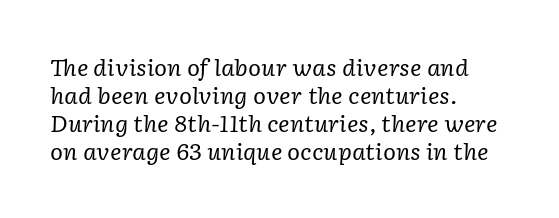
The image shows 22 px text type, italic (leaning right); set left-aligned, normal line spacing (1.28x), normal letter spacing, not underlined.
